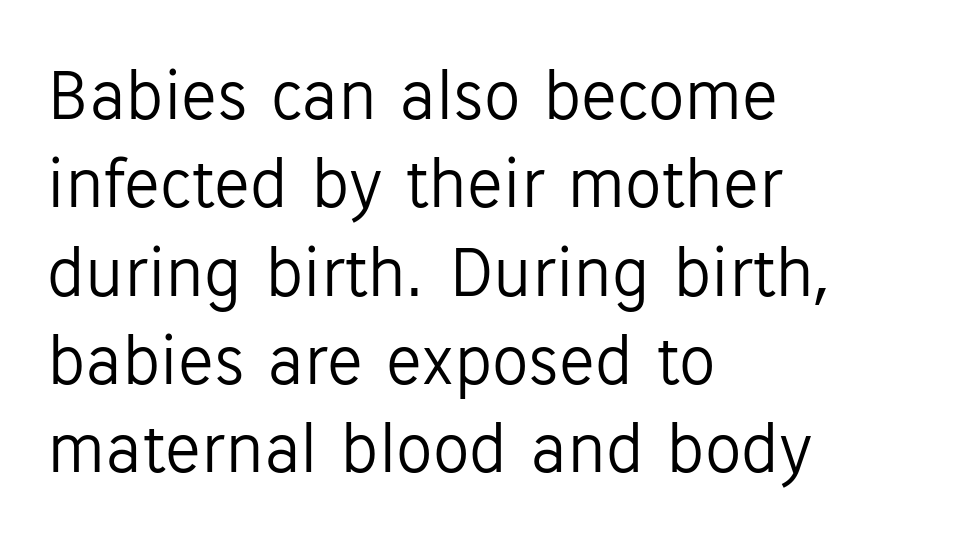
A typesetter would mark this as roman, not italic. These lines are rendered in a variable-pitch font. Rule under the text: the space is simply empty. Tracking here is standard; glyphs follow each other at the usual distance. Typographically, this falls in the sans-serif category.
